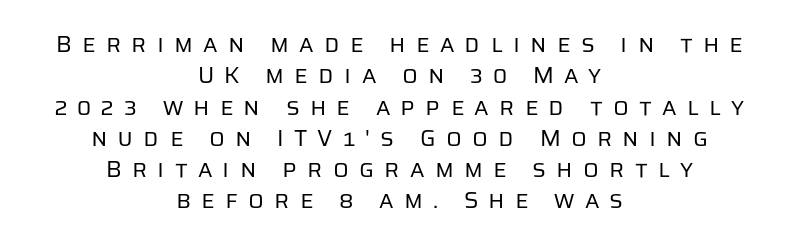
Q: Is the text bold? A: No.
Q: Is the text italic (slanted)? A: No, it is upright.
Q: Is the text underlined? A: No.
Q: How is the paragraph aligned? A: Centered.
Q: Is the spacing between letters normal or unusually wide? A: Unusually wide.
Q: Is the spacing between lines tight, normal or loose? A: Normal.
